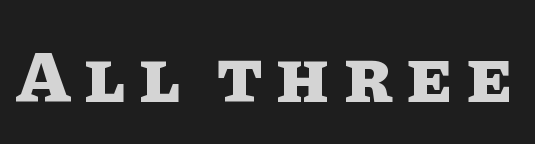
{"italic": "no", "bold": "yes", "weight": "heavy", "width": "normal", "stroke_contrast": "low", "x_height": "large", "monospaced": "no", "underline": "no", "glyph_px": 75}
